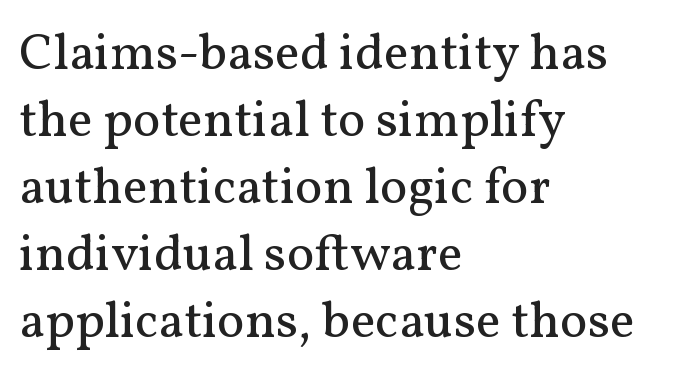
The rendering uses a moderate line-height, typical for paragraphs. Unlike italic type, these characters show no tilt at all. Weight: in the light-to-regular range. The compositor pushed each line to the left boundary. Look at the bottom of the vertical strokes: they flare into serifs here.
